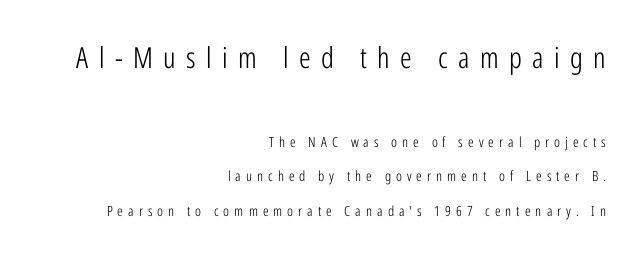
Q: Is the text bold? A: No.
Q: Is the text italic (slanted)? A: No, it is upright.
Q: Is the typeface a serif or a sans-serif typeface? A: Sans-serif.
Q: Is the text underlined? A: No.
Q: How is the paragraph aligned? A: Right-aligned.
Q: Is the spacing between letters normal or unusually wide? A: Unusually wide.
Q: Is the spacing between lines tight, normal or loose? A: Loose.
Q: Which block of text is set in a larger size, the first (top) or the second (bottom)? A: The first (top) one.
Q: Width (condensed, normal, or wide)? A: Condensed.
Q: Stroke contrast? A: Low.
Q: x-height? A: Medium.
Q: Monospaced? A: No.
